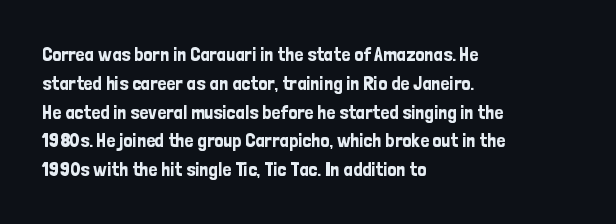
The image shows 20 px text type, upright; set left-aligned, normal line spacing (1.44x), normal letter spacing, not underlined.
